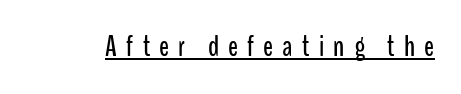
Q: Is the text italic (slanted)? A: No, it is upright.
Q: Is the typeface a serif or a sans-serif typeface? A: Sans-serif.
Q: Is the text underlined? A: Yes.
Q: Is the spacing between letters normal or unusually wide? A: Unusually wide.
Q: Width (condensed, normal, or wide)? A: Condensed.
Q: Stroke contrast? A: Low.
Q: x-height? A: Medium.
Q: Monospaced? A: No.
